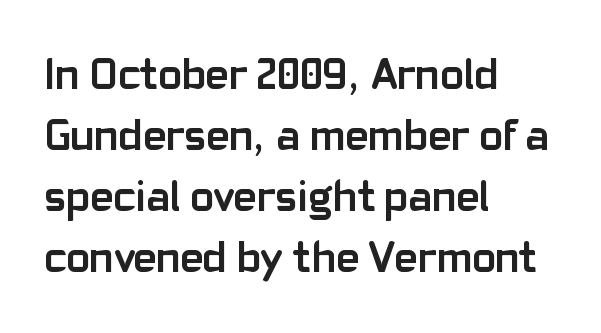
The tracking reads as untouched default to a designer's eye. This sample has the flowing, uneven cadence of proportional lettering. Check under the words: just untouched page. Every row of glyphs begins at an identical x-position on the left.
